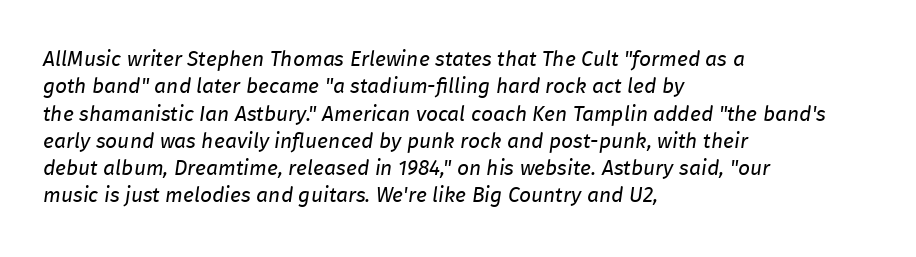
{"italic": "yes", "lean": "right", "slant_degrees": 8, "bold": "no", "underline": "no", "align": "left", "line_spacing": "normal", "line_spacing_ratio": 1.3, "letter_spacing": "normal", "letter_spacing_em": 0.0, "glyph_px": 21}
